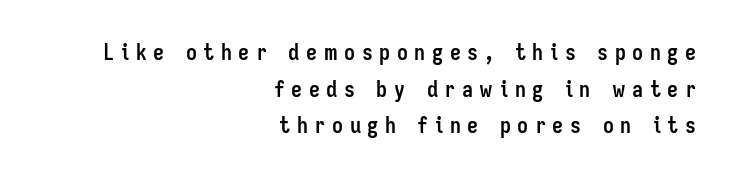
Q: Is the text bold? A: Yes.
Q: Is the text italic (slanted)? A: No, it is upright.
Q: Is the text underlined? A: No.
Q: How is the paragraph aligned? A: Right-aligned.
Q: Is the spacing between letters normal or unusually wide? A: Unusually wide.
Q: Is the spacing between lines tight, normal or loose? A: Normal.
